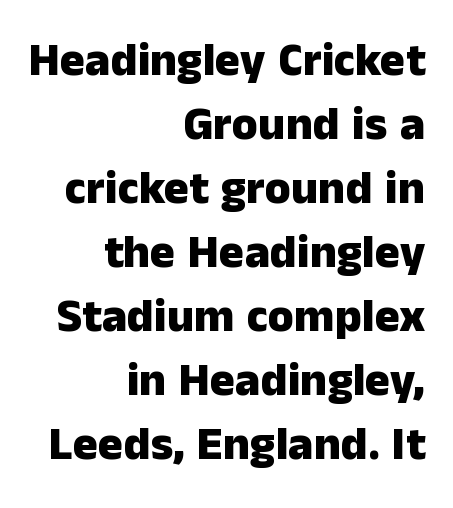
The image shows 47 px heavy sans-serif type, upright; set right-aligned, normal line spacing (1.36x), normal letter spacing, not underlined; low stroke contrast and a medium x-height.
